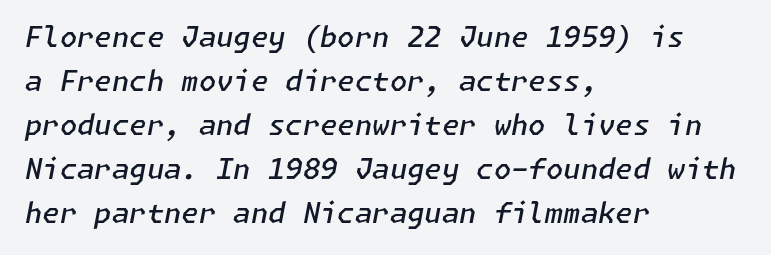
Visually the block forms a straight wall on the left and a jagged coastline on the right. Weight check: semibold — heavier than regular, not quite bold. Unmarked baselines from the first word to the last. Regarding leading, the lines here are spaced in the standard way. If you drew a line through each stem, it would be angled.
